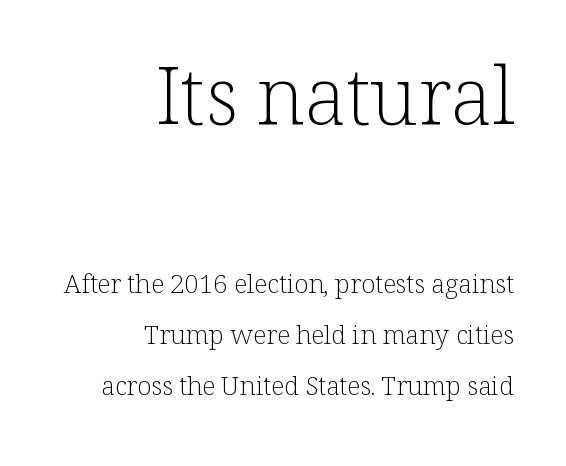
The image shows 79 px light serif type, upright; set right-aligned, loose line spacing (1.95x), normal letter spacing, not underlined; the first (top) block is 3.04x larger; low stroke contrast and a medium x-height.
